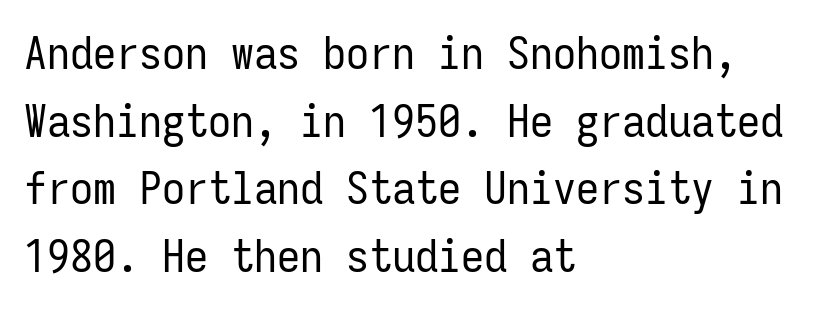
{"serif": "no", "italic": "no", "bold": "no", "weight": "regular", "width": "condensed", "stroke_contrast": "low", "x_height": "medium", "monospaced": "yes", "underline": "no", "align": "left", "line_spacing": "normal", "line_spacing_ratio": 1.47, "letter_spacing": "normal", "letter_spacing_em": 0.0, "glyph_px": 46}
